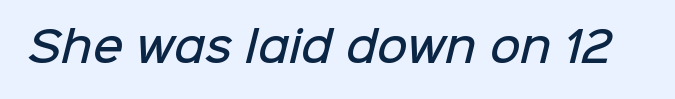
The image shows 42 px semibold sans-serif type; set normal letter spacing, not underlined; low stroke contrast and a medium x-height.
